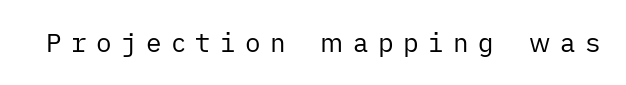
{"italic": "no", "bold": "no", "underline": "no", "letter_spacing": "wide", "letter_spacing_em": 0.36, "glyph_px": 26}
